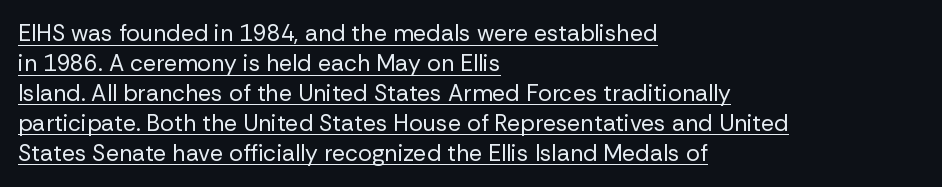
The passage shown has conventional tracking throughout. Compared with typical paragraphs, the rows here are spaced about the same. When letters stand straight like this, we call the style roman or upright. The strokes carry an ordinary text weight at most.
